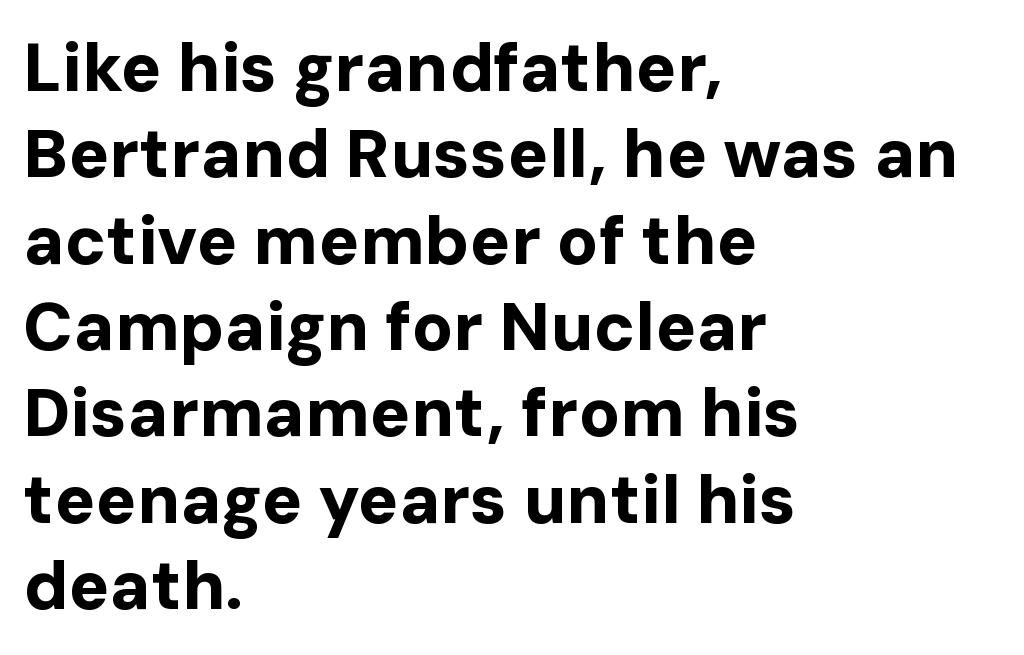
The zone under the glyphs is completely vacant. Standard letterfit; no display-style spreading of the glyphs. Its strokes are broad and dark, the hallmark of bold type. Is this a fixed-width face? No — the glyphs have proportional, varying widths.
